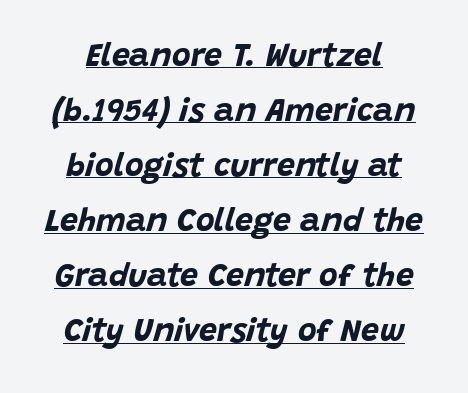
{"italic": "yes", "lean": "right", "slant_degrees": 15, "bold": "yes", "weight": "bold", "width": "normal", "stroke_contrast": "low", "x_height": "large", "monospaced": "no", "underline": "yes", "line_spacing_ratio": 1.72, "letter_spacing": "normal", "letter_spacing_em": 0.0, "glyph_px": 32}
